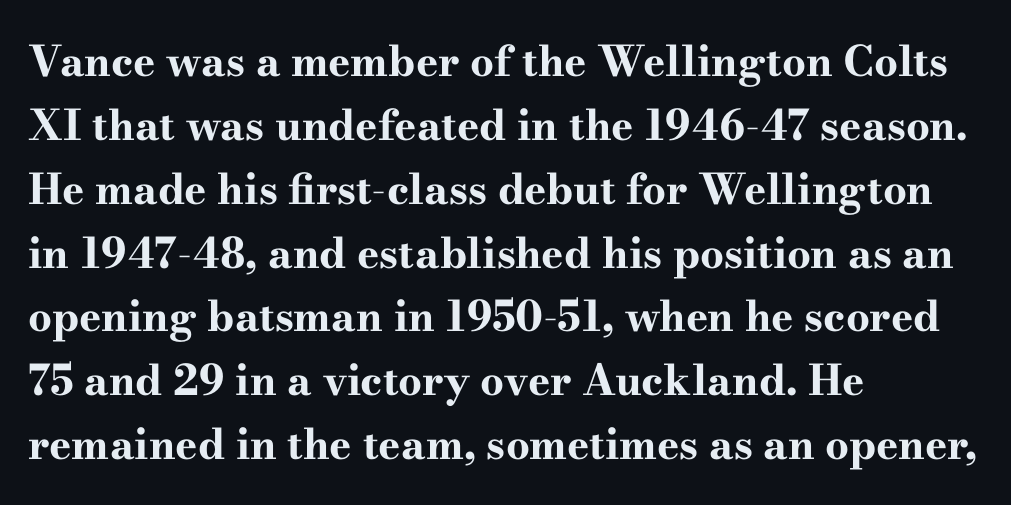
{"serif": "yes", "italic": "no", "bold": "yes", "weight": "bold", "width": "wide", "stroke_contrast": "high", "x_height": "small", "monospaced": "no", "underline": "no", "align": "left", "line_spacing": "normal", "line_spacing_ratio": 1.52, "letter_spacing": "normal", "letter_spacing_em": 0.0, "glyph_px": 42}
